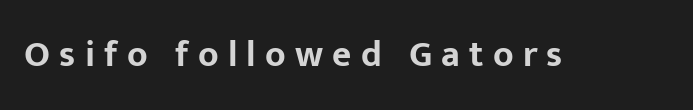
Character widths vary here, with narrow letters taking less room than wide ones. The font is running at its bold setting. The face used here is rendered with a markedly widened letterfit. The rendering shows plain stroke endings on the letterforms — a sans-serif design. The area under the type is left untouched.
